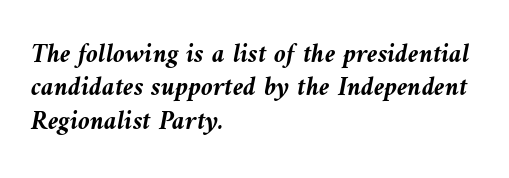
This sample uses an oblique cut, with every glyph tilted off the vertical. The zone under the glyphs is completely vacant. Strong, thick strokes mark this as bold type. Look at the tracking — it's just the regular setting, nothing added.
